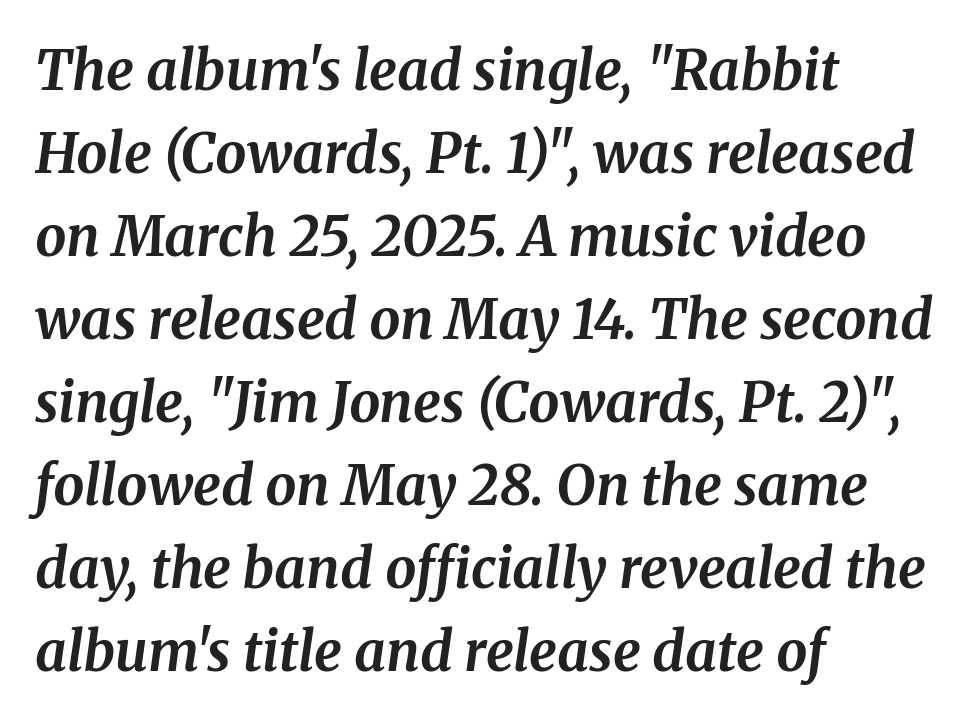
Quick note: italic. Tracking value appears to be zero — textbook default spacing. This sample is left-justified, so line endings fall wherever the words run out. This rendering employs a face with finishing strokes, i.e., a serif.
